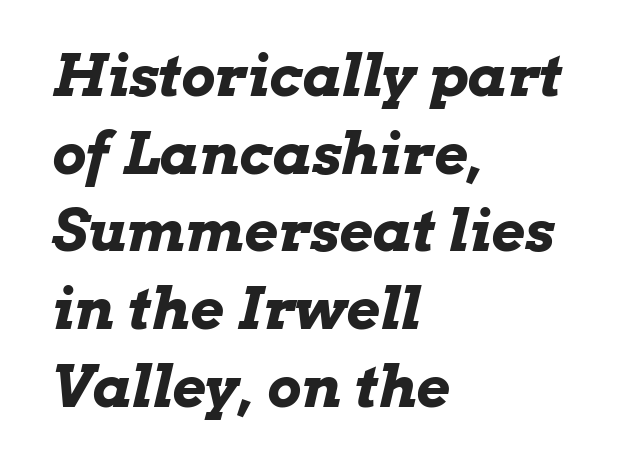
Q: Is the text bold? A: Yes.
Q: Is the text italic (slanted)? A: Yes, it leans right by about 13 degrees.
Q: Is the text underlined? A: No.
Q: How is the paragraph aligned? A: Left-aligned.
Q: Is the spacing between letters normal or unusually wide? A: Normal.
Q: Is the spacing between lines tight, normal or loose? A: Normal.
Q: Width (condensed, normal, or wide)? A: Wide.
Q: Stroke contrast? A: Low.
Q: x-height? A: Medium.
Q: Monospaced? A: No.
